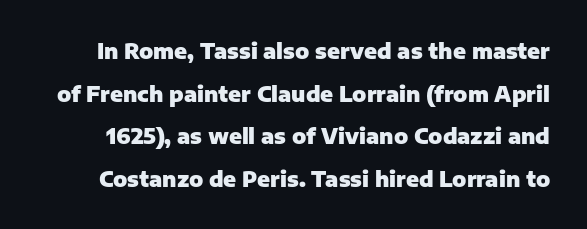
Unlike italic type, these characters show no tilt at all. Reading down the column, the eye jumps a long way to each next line. Observe the ordinary spacing: letters are neighbours, not strangers. The rendering uses a bold face; every stroke is thick and dark. Type without underlining.
